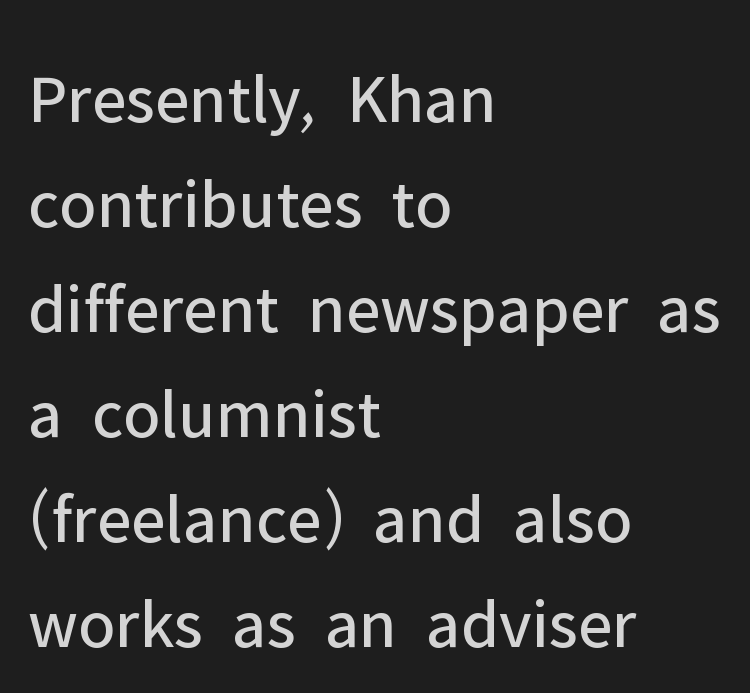
The image shows 71 px regular-weight sans-serif type, upright; set left-aligned, normal line spacing (1.48x), normal letter spacing, not underlined; low stroke contrast and a medium x-height.
